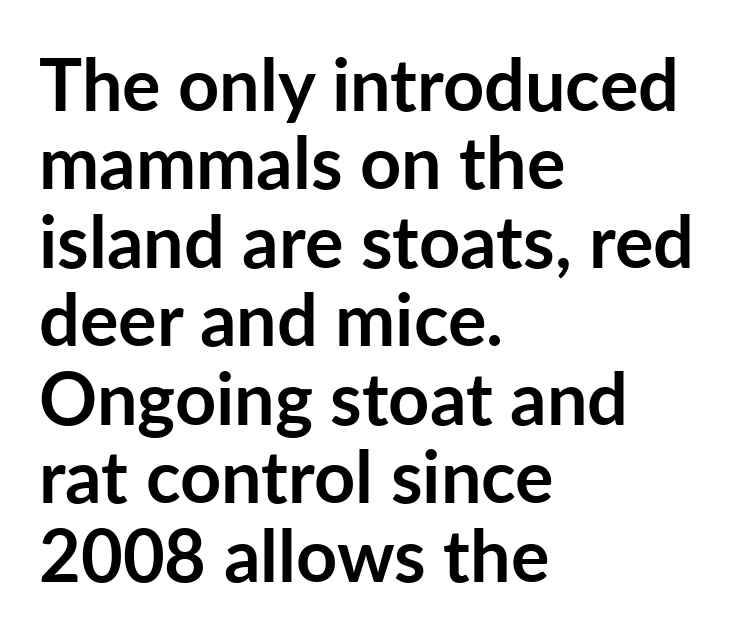
{"serif": "no", "italic": "no", "bold": "yes", "weight": "semibold", "width": "normal", "stroke_contrast": "low", "x_height": "medium", "monospaced": "no", "underline": "no", "align": "left", "line_spacing": "tight", "line_spacing_ratio": 1.09, "letter_spacing": "normal", "letter_spacing_em": 0.0, "glyph_px": 72}
